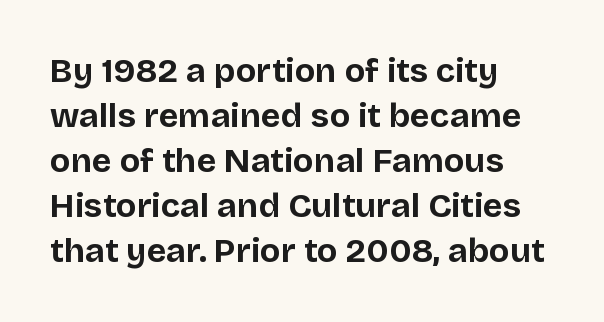
The zone under the glyphs is completely vacant. If you drew a line through each stem, it would be perfectly vertical. Letter spacing: default. Every letter is thick-stroked: bold, no question. The letters carry no serifs — their stems end cleanly without finishing strokes.
